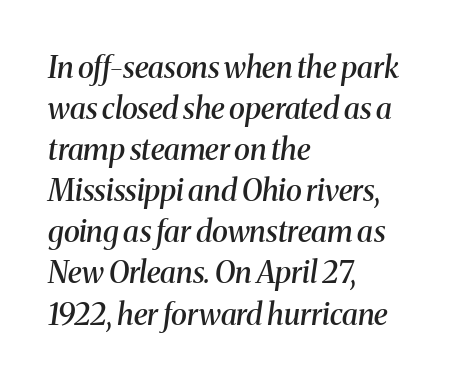
The image shows 30 px semibold serif type, italic (leaning right); set left-aligned, normal line spacing (1.37x), normal letter spacing, not underlined; medium stroke contrast and a medium x-height.
